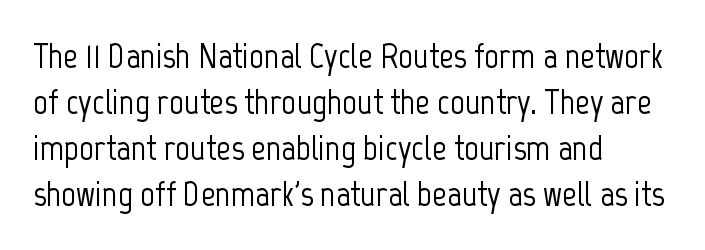
Q: Is the text italic (slanted)? A: No, it is upright.
Q: Is the typeface a serif or a sans-serif typeface? A: Sans-serif.
Q: Is the text underlined? A: No.
Q: How is the paragraph aligned? A: Left-aligned.
Q: Is the spacing between letters normal or unusually wide? A: Normal.
Q: Is the spacing between lines tight, normal or loose? A: Normal.
Q: Width (condensed, normal, or wide)? A: Condensed.
Q: Stroke contrast? A: Low.
Q: x-height? A: Medium.
Q: Monospaced? A: No.
